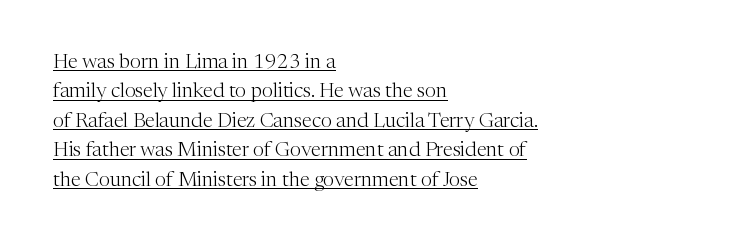
Q: Is the text bold? A: No.
Q: Is the text italic (slanted)? A: No, it is upright.
Q: Is the text underlined? A: Yes.
Q: How is the paragraph aligned? A: Left-aligned.
Q: Is the spacing between letters normal or unusually wide? A: Normal.
Q: Is the spacing between lines tight, normal or loose? A: Normal.
